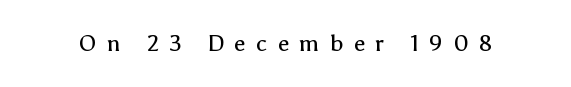
The specimen omits any rule beneath the text block's lines. The letters stand upright; this is a roman face. The cut favours lightness, reaching ordinary text weight at its darkest. The face used here is rendered with a markedly widened letterfit.
